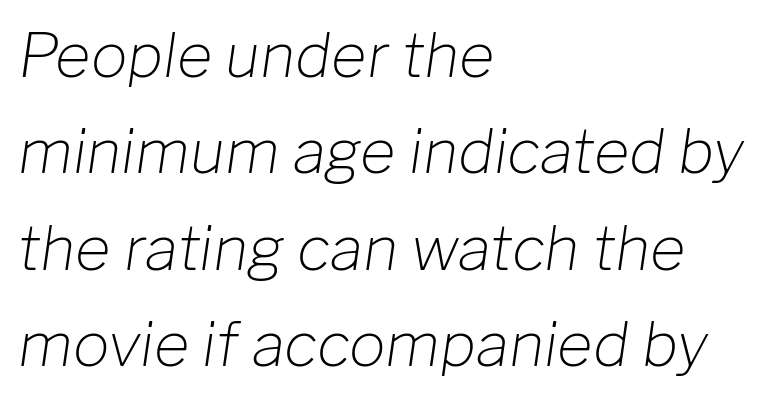
Do the characters align in a grid? No, the font is proportional. The lines are quadded left. The line texture is even and compact thanks to regular tracking. A bare baseline throughout the passage.
